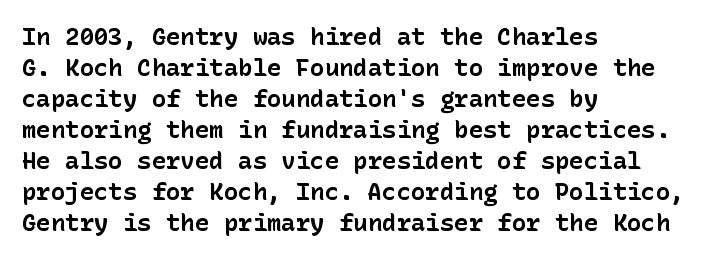
Q: Is the text bold? A: Yes.
Q: Is the text italic (slanted)? A: No, it is upright.
Q: Is the text underlined? A: No.
Q: How is the paragraph aligned? A: Left-aligned.
Q: Is the spacing between letters normal or unusually wide? A: Normal.
Q: Is the spacing between lines tight, normal or loose? A: Normal.
